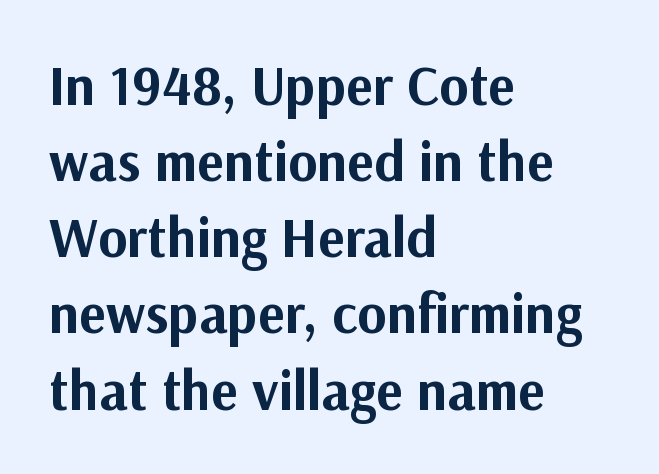
Line spacing here is normal. Notice how the stems are strictly vertical — no italics here. Does the copy run flush right? No — it runs flush left. Students, note that the glyphs here touch the page at normal intervals. The space beneath each line is pristine and unruled.
